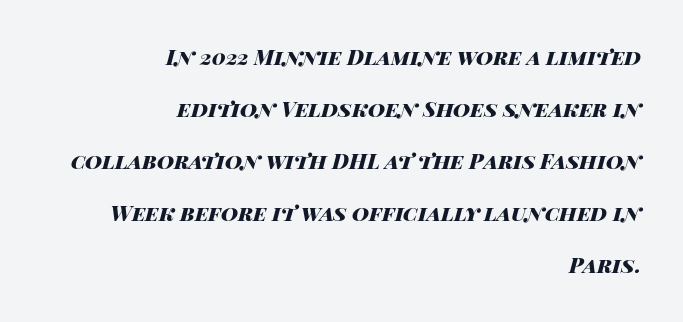
{"italic": "yes", "lean": "right", "slant_degrees": 14, "bold": "yes", "underline": "no", "align": "right", "line_spacing": "loose", "line_spacing_ratio": 2.48, "letter_spacing": "normal", "letter_spacing_em": 0.0, "glyph_px": 21}
